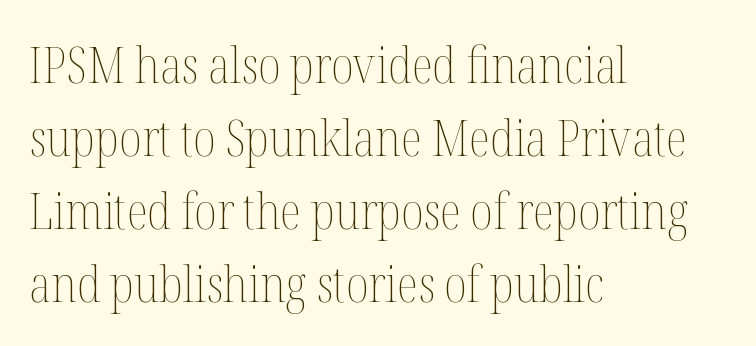
Q: Is the text bold? A: No.
Q: Is the text italic (slanted)? A: No, it is upright.
Q: Is the text underlined? A: No.
Q: How is the paragraph aligned? A: Left-aligned.
Q: Is the spacing between letters normal or unusually wide? A: Normal.
Q: Is the spacing between lines tight, normal or loose? A: Normal.
Q: Width (condensed, normal, or wide)? A: Condensed.
Q: Stroke contrast? A: Medium.
Q: x-height? A: Medium.
Q: Monospaced? A: No.
